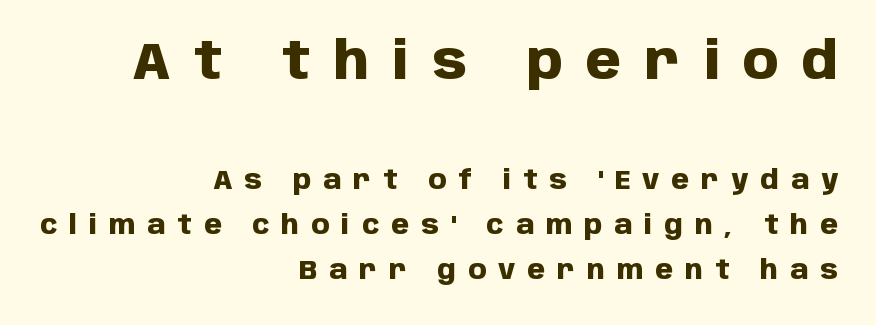
{"serif": "no", "italic": "no", "bold": "yes", "weight": "heavy", "width": "normal", "stroke_contrast": "low", "x_height": "large", "monospaced": "no", "underline": "no", "align": "right", "line_spacing_ratio": 1.74, "letter_spacing": "wide", "letter_spacing_em": 0.46, "larger_block": "first", "size_ratio": 1.96, "glyph_px": 51}
